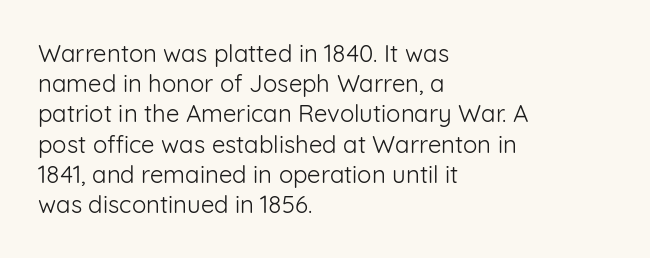
The image shows 24 px text type, upright; set left-aligned, normal line spacing (1.26x), normal letter spacing, not underlined.
